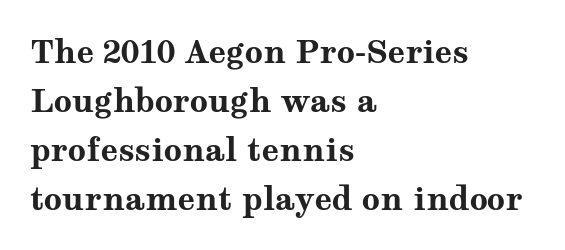
The image shows 32 px bold, wide serif type, upright; set left-aligned, normal line spacing (1.53x), normal letter spacing, not underlined; medium stroke contrast and a medium x-height.
